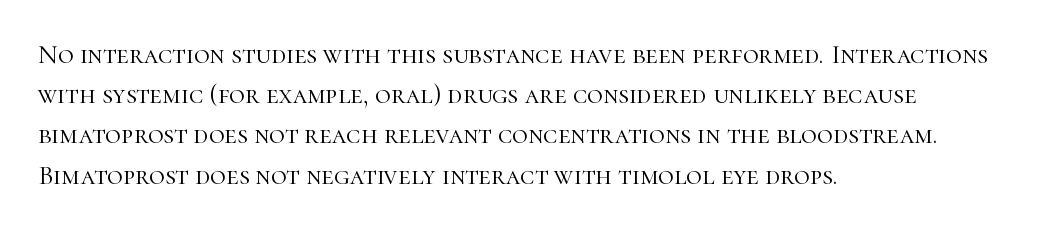
Q: Is the text bold? A: No.
Q: Is the text italic (slanted)? A: No, it is upright.
Q: Is the text underlined? A: No.
Q: How is the paragraph aligned? A: Left-aligned.
Q: Is the spacing between letters normal or unusually wide? A: Normal.
Q: Is the spacing between lines tight, normal or loose? A: Normal.
